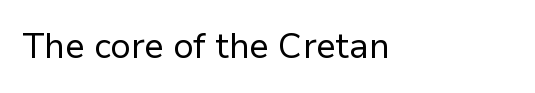
The image shows 35 px regular-weight sans-serif type, upright; set left-aligned, normal letter spacing, not underlined; low stroke contrast and a medium x-height.
